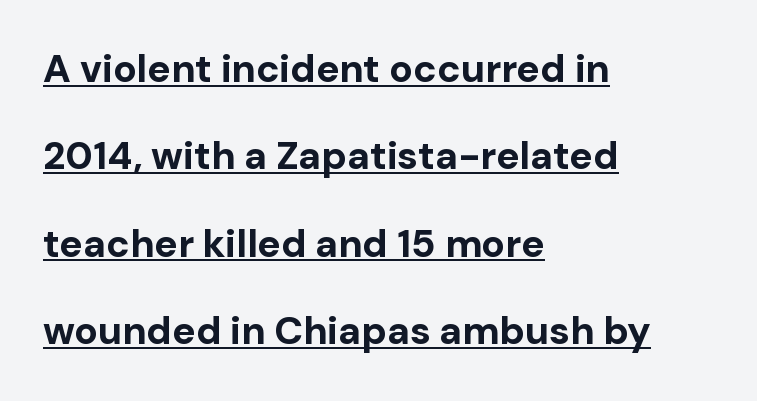
{"serif": "no", "italic": "no", "bold": "yes", "weight": "bold", "width": "normal", "stroke_contrast": "low", "x_height": "medium", "monospaced": "no", "underline": "yes", "align": "left", "line_spacing": "loose", "line_spacing_ratio": 2.24, "letter_spacing": "normal", "letter_spacing_em": 0.0, "glyph_px": 39}
